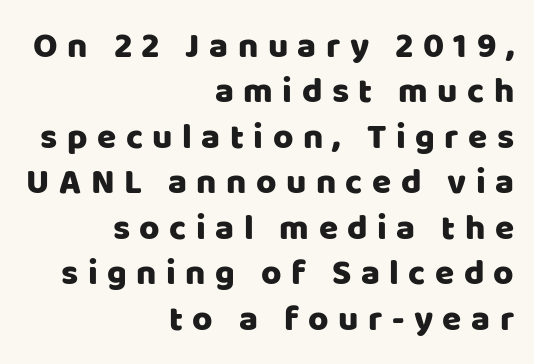
Q: Is the text italic (slanted)? A: No, it is upright.
Q: Is the typeface a serif or a sans-serif typeface? A: Sans-serif.
Q: Is the text underlined? A: No.
Q: How is the paragraph aligned? A: Right-aligned.
Q: Is the spacing between letters normal or unusually wide? A: Unusually wide.
Q: Is the spacing between lines tight, normal or loose? A: Normal.
Q: Width (condensed, normal, or wide)? A: Normal.
Q: Stroke contrast? A: Low.
Q: x-height? A: Large.
Q: Monospaced? A: No.
